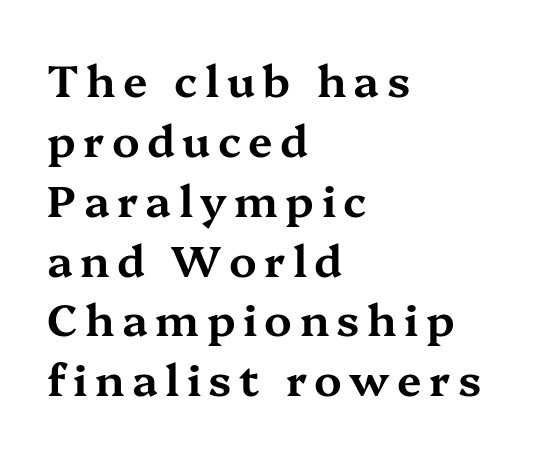
The rendering anchors every line to the left-hand side. Unmarked baselines from the first word to the last. Line spacing here is normal. Quick note: not italic, upright. Here the designer chose a conventional face with non-uniform glyph widths.
